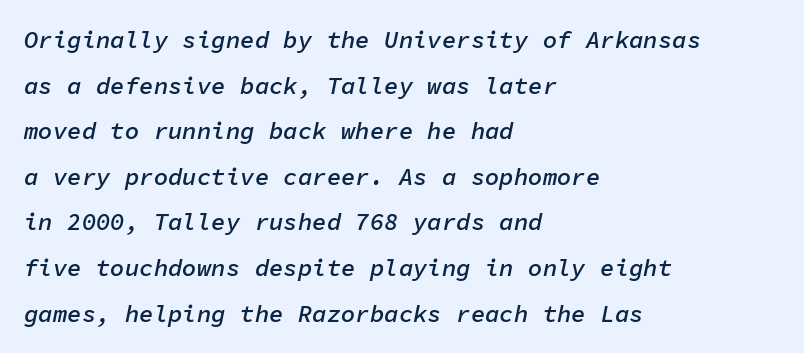
{"italic": "yes", "lean": "right", "slant_degrees": 11, "bold": "semi", "underline": "no", "align": "left", "line_spacing": "loose", "line_spacing_ratio": 1.9, "letter_spacing": "normal", "letter_spacing_em": 0.0, "glyph_px": 24}
